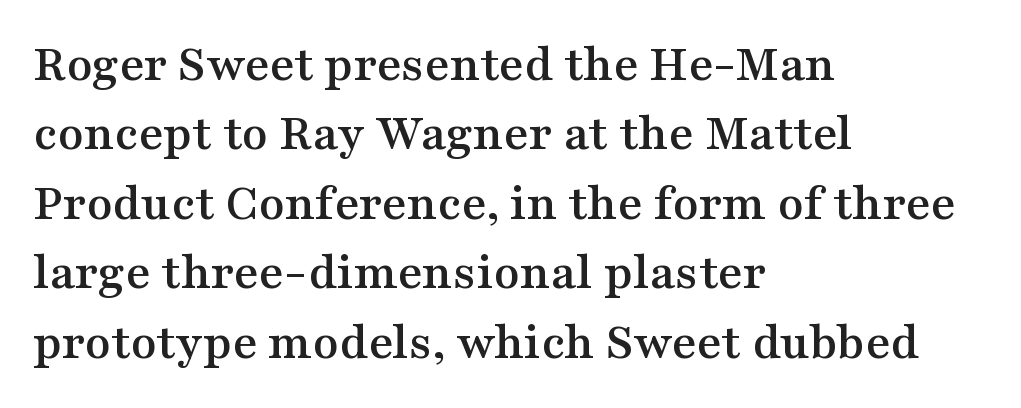
Q: Is the text italic (slanted)? A: No, it is upright.
Q: Is the typeface a serif or a sans-serif typeface? A: Serif.
Q: Is the text underlined? A: No.
Q: How is the paragraph aligned? A: Left-aligned.
Q: Is the spacing between letters normal or unusually wide? A: Normal.
Q: Is the spacing between lines tight, normal or loose? A: Normal.
Q: Width (condensed, normal, or wide)? A: Wide.
Q: Stroke contrast? A: Medium.
Q: x-height? A: Medium.
Q: Monospaced? A: No.
